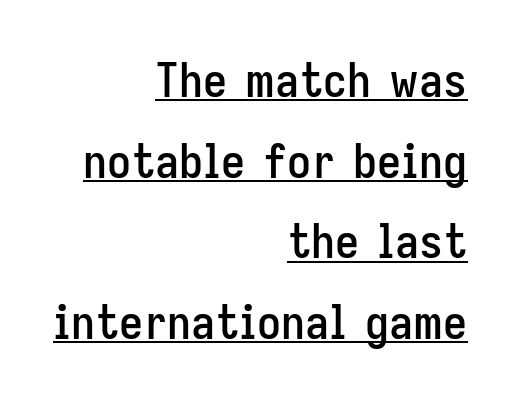
The image shows 48 px condensed sans-serif type, upright; set right-aligned, normal line spacing (1.68x), normal letter spacing, underlined; low stroke contrast and a medium x-height.
